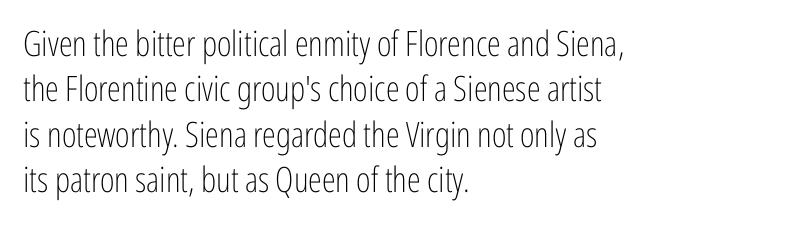
{"serif": "no", "italic": "no", "bold": "no", "weight": "light", "width": "condensed", "stroke_contrast": "low", "x_height": "medium", "monospaced": "no", "underline": "no", "align": "left", "line_spacing": "normal", "line_spacing_ratio": 1.3, "letter_spacing": "normal", "letter_spacing_em": 0.0, "glyph_px": 35}
